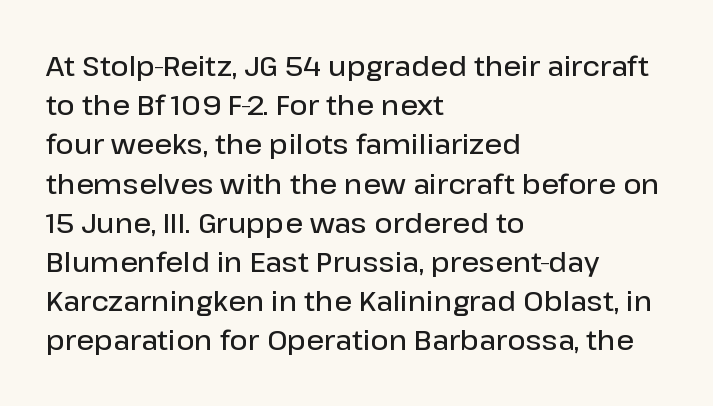
Q: Is the text bold? A: Semi-bold.
Q: Is the text italic (slanted)? A: No, it is upright.
Q: Is the typeface a serif or a sans-serif typeface? A: Sans-serif.
Q: Is the text underlined? A: No.
Q: How is the paragraph aligned? A: Left-aligned.
Q: Is the spacing between letters normal or unusually wide? A: Normal.
Q: Is the spacing between lines tight, normal or loose? A: Normal.
Q: Width (condensed, normal, or wide)? A: Normal.
Q: Stroke contrast? A: Low.
Q: x-height? A: Medium.
Q: Monospaced? A: No.
